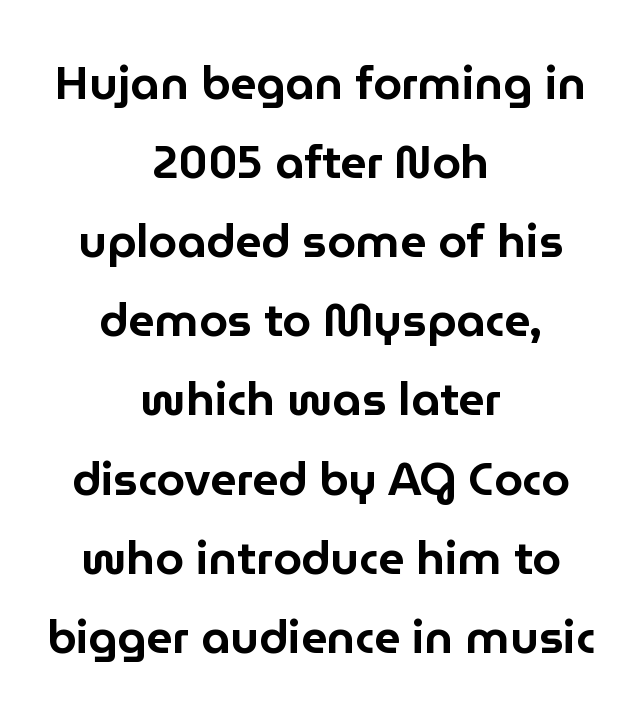
{"serif": "no", "italic": "no", "width": "normal", "stroke_contrast": "low", "x_height": "medium", "monospaced": "no", "underline": "no", "align": "center", "line_spacing_ratio": 1.72, "letter_spacing": "normal", "letter_spacing_em": 0.0, "glyph_px": 46}
